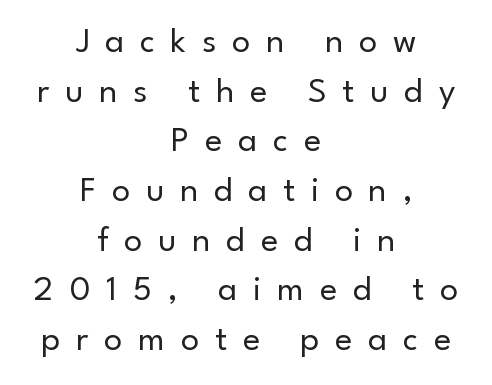
{"serif": "no", "italic": "no", "bold": "no", "weight": "regular", "width": "normal", "stroke_contrast": "low", "x_height": "small", "monospaced": "no", "underline": "no", "align": "center", "line_spacing": "normal", "line_spacing_ratio": 1.38, "letter_spacing": "wide", "letter_spacing_em": 0.44, "glyph_px": 36}
